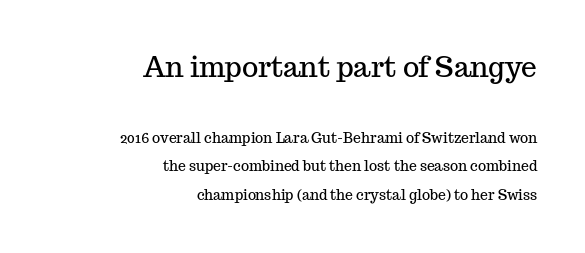
The specimen reads as upright at a glance. The rendering uses a large line-height, opening up the rows. The rendering shrinks the type as you move from the upper chunk to the lower. Observe the serifs anchoring each vertical stroke in this sample. The space beneath each line is pristine and unruled.
